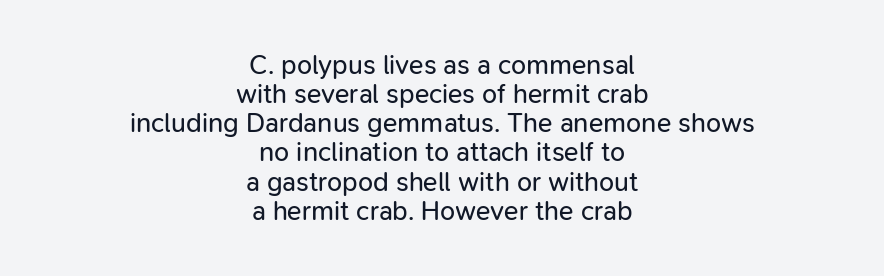
Each row of text sits above clean, open space. Vertically, the passage feels compressed, each row crowding the next. The letterforms sit at book weight or below. This sample is center-justified, so both line endings float freely.
